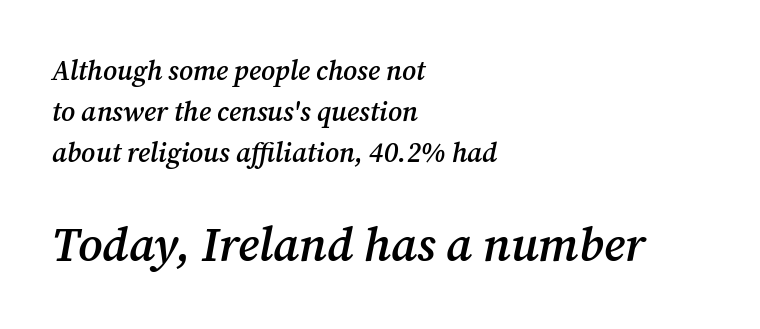
Looks like regular typesetting: each glyph gets only the width it needs. This rendering uses left alignment, leaving the right contour irregular. This is the in-between weight designers call semibold or demi. Baseline-to-baseline distance is the conventional proportion of letter height.
